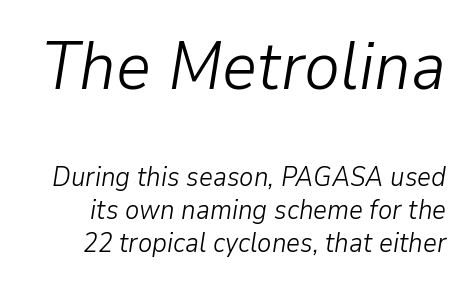
{"italic": "yes", "lean": "right", "slant_degrees": 9, "bold": "no", "weight": "light", "width": "normal", "stroke_contrast": "low", "x_height": "medium", "monospaced": "no", "underline": "no", "line_spacing_ratio": 1.23, "letter_spacing": "normal", "letter_spacing_em": 0.0, "larger_block": "first", "size_ratio": 2.52, "glyph_px": 68}
